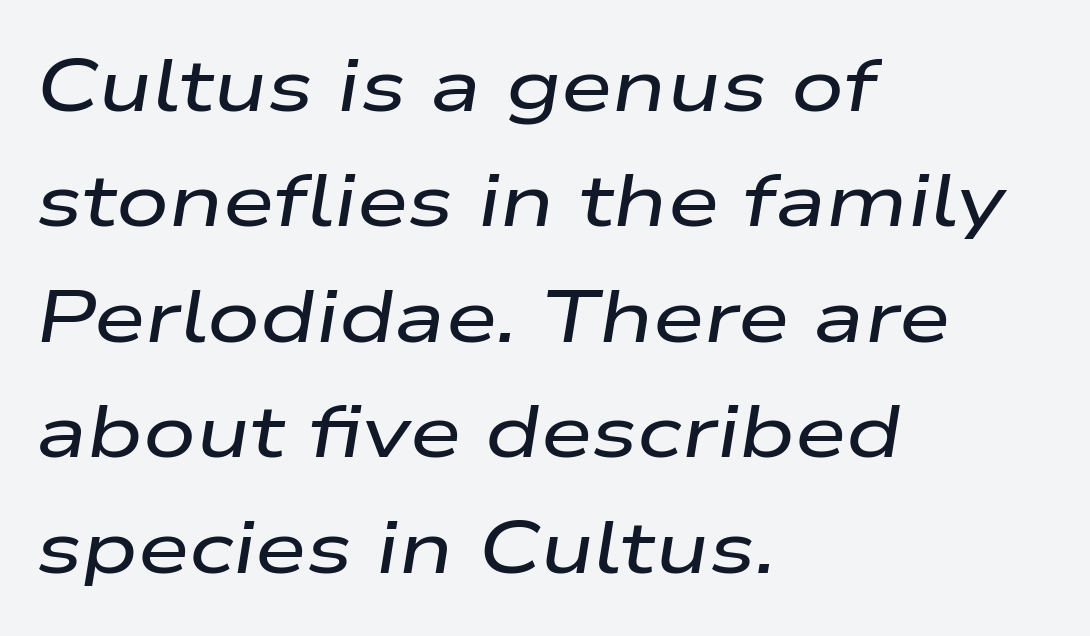
Q: Is the text italic (slanted)? A: Yes, it leans right by about 9 degrees.
Q: Is the text underlined? A: No.
Q: How is the paragraph aligned? A: Left-aligned.
Q: Is the spacing between letters normal or unusually wide? A: Normal.
Q: Is the spacing between lines tight, normal or loose? A: Normal.
Q: Width (condensed, normal, or wide)? A: Wide.
Q: Stroke contrast? A: Low.
Q: x-height? A: Medium.
Q: Monospaced? A: No.
